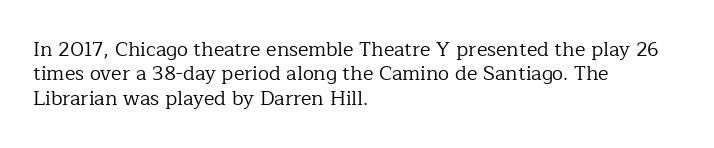
These lines keep a tight, regular rhythm from letter to letter. In CSS terms this would be text-align: left. Weight: in the light-to-regular range. This is roman type, the default non-slanted kind. Decoration check: the copy has no underline.
